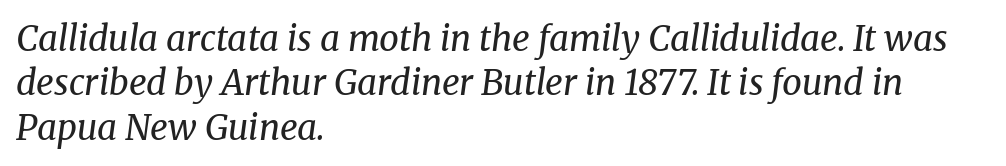
Q: Is the text bold? A: No.
Q: Is the text italic (slanted)? A: Yes, it leans right by about 8 degrees.
Q: Is the typeface a serif or a sans-serif typeface? A: Serif.
Q: Is the text underlined? A: No.
Q: How is the paragraph aligned? A: Left-aligned.
Q: Is the spacing between letters normal or unusually wide? A: Normal.
Q: Is the spacing between lines tight, normal or loose? A: Normal.
Q: Width (condensed, normal, or wide)? A: Normal.
Q: Stroke contrast? A: Medium.
Q: x-height? A: Medium.
Q: Monospaced? A: No.
